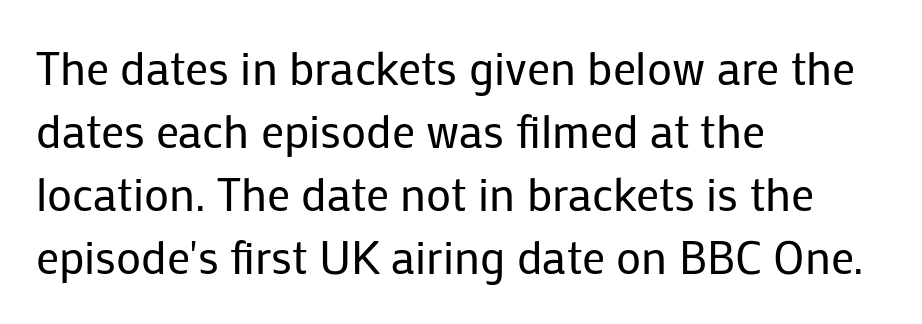
The ragged edge is on the right, which tells us the setting is flush left. The string is rendered with underlining switched off. This sample uses an upright cut, with every glyph sitting square on the baseline. Horizontal bands of white between lines are of average thickness.
